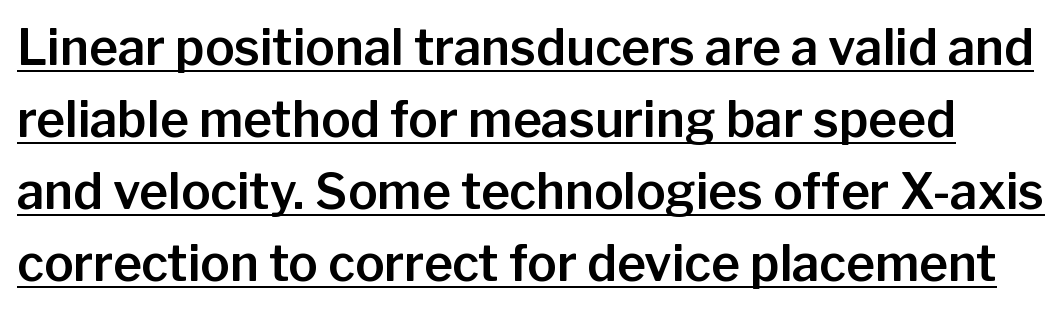
{"serif": "no", "italic": "no", "width": "normal", "stroke_contrast": "low", "x_height": "medium", "monospaced": "no", "underline": "yes", "line_spacing": "normal", "line_spacing_ratio": 1.47, "letter_spacing": "normal", "letter_spacing_em": 0.0, "glyph_px": 49}
